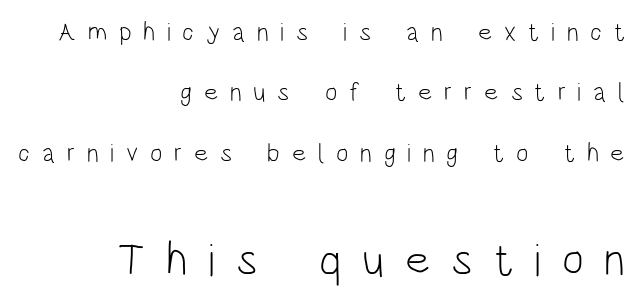
Q: Is the text bold? A: No.
Q: Is the text italic (slanted)? A: No, it is upright.
Q: Is the typeface a serif or a sans-serif typeface? A: Sans-serif.
Q: Is the text underlined? A: No.
Q: How is the paragraph aligned? A: Right-aligned.
Q: Is the spacing between letters normal or unusually wide? A: Unusually wide.
Q: Is the spacing between lines tight, normal or loose? A: Loose.
Q: Which block of text is set in a larger size, the first (top) or the second (bottom)? A: The second (bottom) one.
Q: Width (condensed, normal, or wide)? A: Condensed.
Q: Stroke contrast? A: Low.
Q: x-height? A: Large.
Q: Monospaced? A: No.
